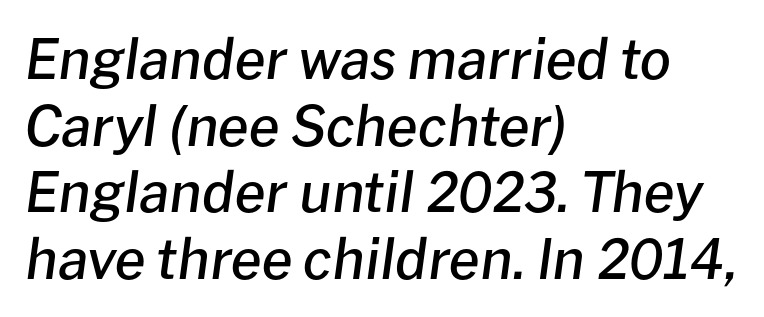
The image shows 55 px semibold type, italic (leaning right); set left-aligned, line spacing 1.21x, normal letter spacing, not underlined; low stroke contrast and a medium x-height.
